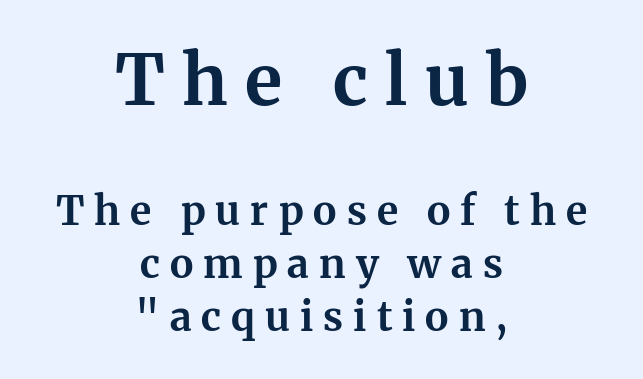
{"serif": "yes", "italic": "no", "bold": "yes", "weight": "bold", "width": "normal", "stroke_contrast": "medium", "x_height": "medium", "monospaced": "no", "underline": "no", "align": "center", "line_spacing": "normal", "line_spacing_ratio": 1.33, "letter_spacing": "wide", "letter_spacing_em": 0.25, "larger_block": "first", "size_ratio": 1.75, "glyph_px": 70}
